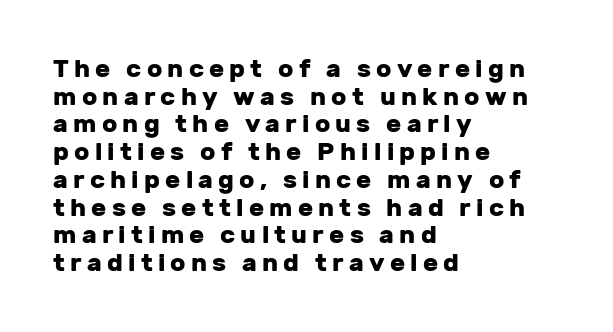
The image shows 25 px bold type, upright; set left-aligned, tight line spacing (1.11x), unusually wide letter spacing (+0.21 em), not underlined.
